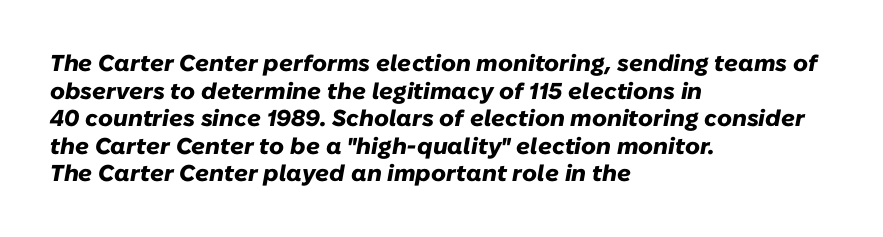
{"italic": "yes", "lean": "right", "slant_degrees": 10, "bold": "yes", "underline": "no", "align": "left", "line_spacing_ratio": 1.2, "letter_spacing": "normal", "letter_spacing_em": 0.0, "glyph_px": 23}
